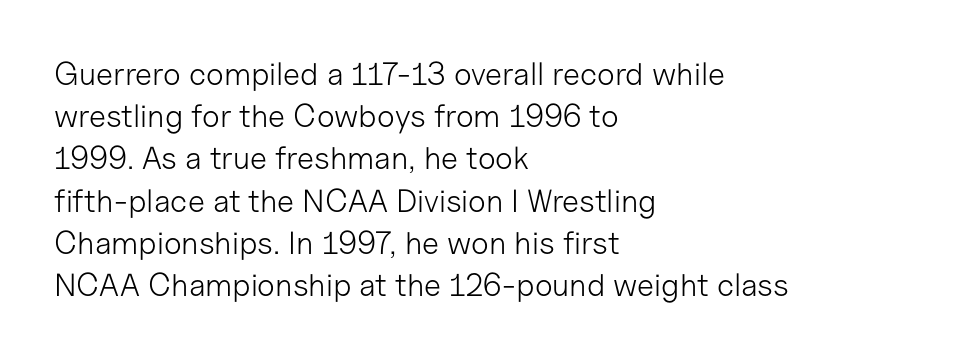
The paragraph shown leans on its left margin. Characters remain perfectly vertical along every line. The passage shown has conventional tracking throughout. Nothing heavy about these letters — not bold at all. These lines are composed in type without serifs. Only glyphs here, with clear space below each row.
